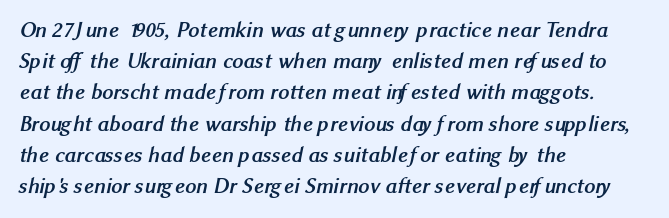
{"bold": "yes", "underline": "no", "align": "left", "line_spacing": "normal", "line_spacing_ratio": 1.42, "letter_spacing": "normal", "letter_spacing_em": 0.0, "glyph_px": 22}
